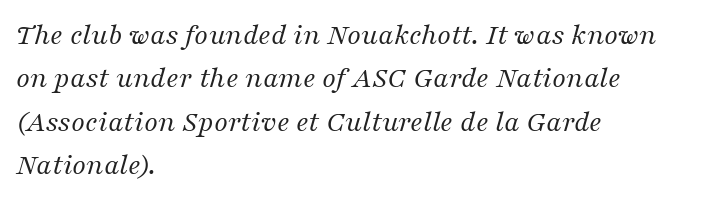
The image shows 31 px regular-weight serif type, italic (leaning right); set left-aligned, normal line spacing (1.4x), normal letter spacing, not underlined; medium stroke contrast and a medium x-height.
